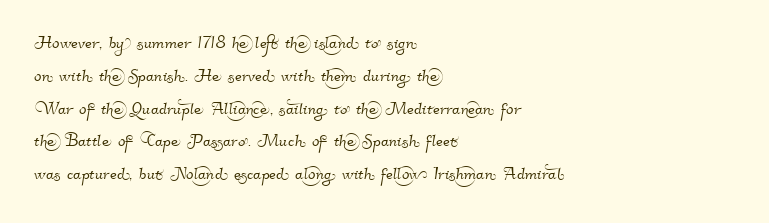
Q: Is the text underlined? A: No.
Q: How is the paragraph aligned? A: Left-aligned.
Q: Is the spacing between letters normal or unusually wide? A: Normal.
Q: Is the spacing between lines tight, normal or loose? A: Normal.
